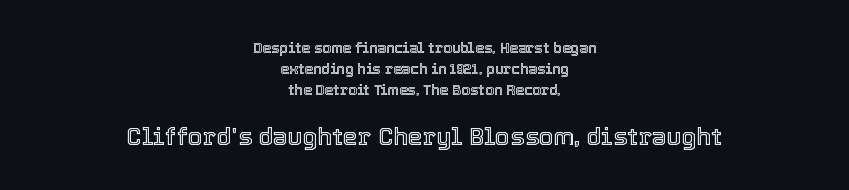
The passage shown is not underscored anywhere. Letter spacing: default. It's the straight-up-and-down kind of type. Leading matches the norm, producing a regular column.
